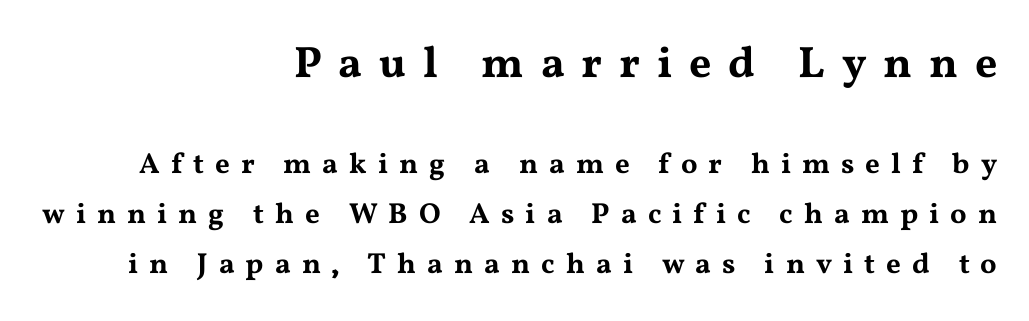
The designer went with a serif here, giving each stem small feet. Any mark beneath the type? The region is blank. The passage is arranged like a letterhead date or caption credit — flush right. A typesetter would call this proportional, since set widths differ per character. The block sitting higher on the canvas is the one with enlarged characters. Words appear elongated and porous because spacing is wide.
